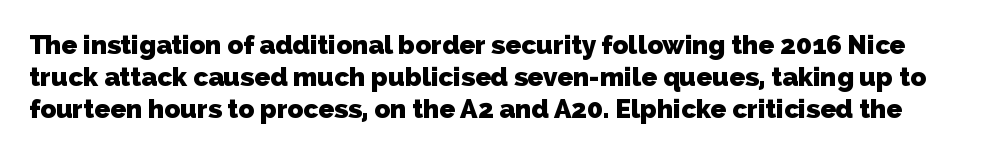
Q: Is the text bold? A: Yes.
Q: Is the text underlined? A: No.
Q: Is the spacing between letters normal or unusually wide? A: Normal.
